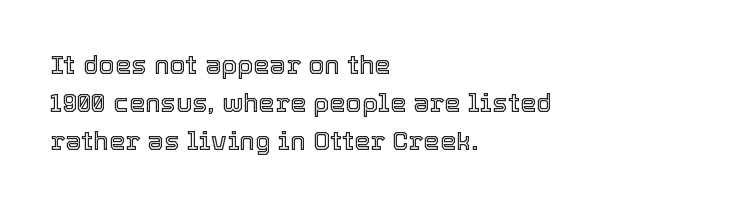
The image shows 26 px text type, upright; set left-aligned, normal line spacing (1.47x), normal letter spacing, not underlined.
